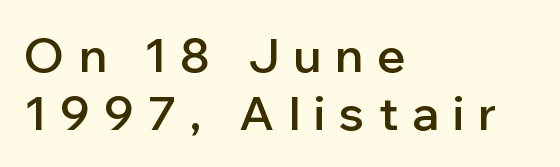
Is this a fixed-width face? No — the glyphs have proportional, varying widths. This rendering uses left alignment, leaving the right contour irregular. Letters rest on an invisible, unmarked baseline. These lines are composed in type without serifs. Weight: semibold (demi). It's the straight-up-and-down kind of type.
